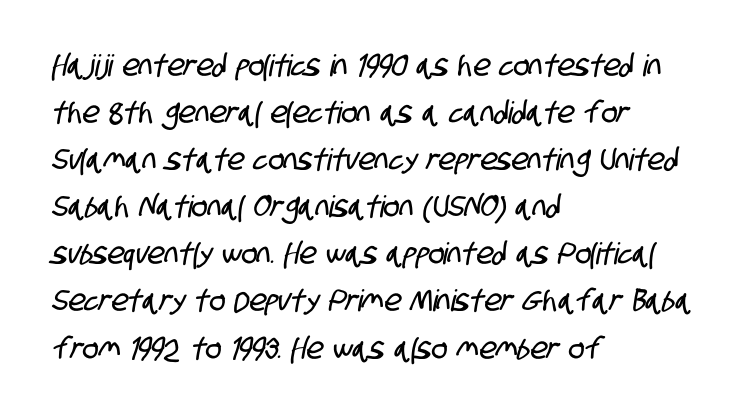
Q: Is the typeface a serif or a sans-serif typeface? A: Sans-serif.
Q: Is the text underlined? A: No.
Q: How is the paragraph aligned? A: Left-aligned.
Q: Is the spacing between letters normal or unusually wide? A: Normal.
Q: Is the spacing between lines tight, normal or loose? A: Normal.
Q: Width (condensed, normal, or wide)? A: Condensed.
Q: Stroke contrast? A: Low.
Q: x-height? A: Large.
Q: Monospaced? A: No.
